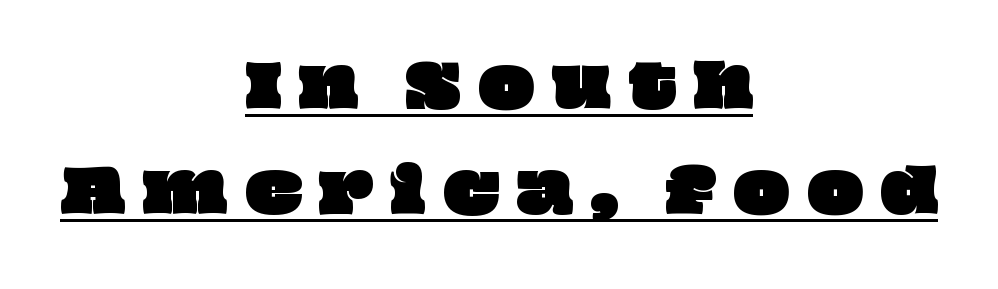
Q: Is the text underlined? A: Yes.
Q: How is the paragraph aligned? A: Centered.
Q: Is the spacing between letters normal or unusually wide? A: Unusually wide.
Q: Width (condensed, normal, or wide)? A: Wide.
Q: Stroke contrast? A: Low.
Q: x-height? A: Large.
Q: Monospaced? A: No.
